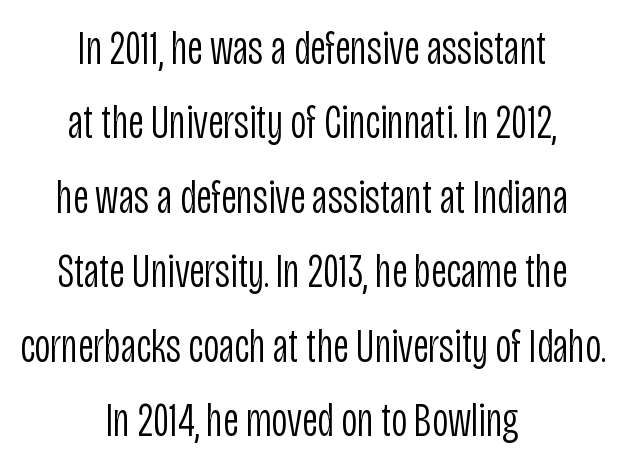
Q: Is the text bold? A: No.
Q: Is the text italic (slanted)? A: No, it is upright.
Q: Is the typeface a serif or a sans-serif typeface? A: Sans-serif.
Q: Is the text underlined? A: No.
Q: How is the paragraph aligned? A: Centered.
Q: Is the spacing between letters normal or unusually wide? A: Normal.
Q: Is the spacing between lines tight, normal or loose? A: Normal.
Q: Width (condensed, normal, or wide)? A: Condensed.
Q: Stroke contrast? A: Low.
Q: x-height? A: Large.
Q: Monospaced? A: No.
